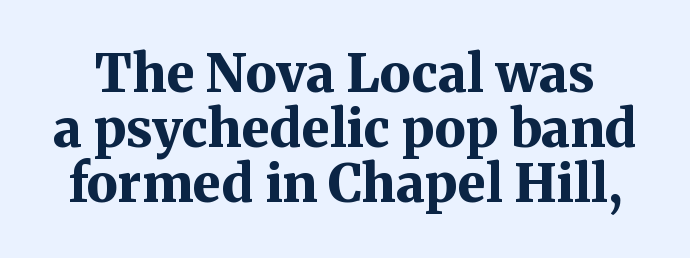
Q: Is the text bold? A: Yes.
Q: Is the text italic (slanted)? A: No, it is upright.
Q: Is the typeface a serif or a sans-serif typeface? A: Serif.
Q: Is the text underlined? A: No.
Q: Is the spacing between letters normal or unusually wide? A: Normal.
Q: Is the spacing between lines tight, normal or loose? A: Tight.
Q: Width (condensed, normal, or wide)? A: Normal.
Q: Stroke contrast? A: Medium.
Q: x-height? A: Medium.
Q: Monospaced? A: No.
